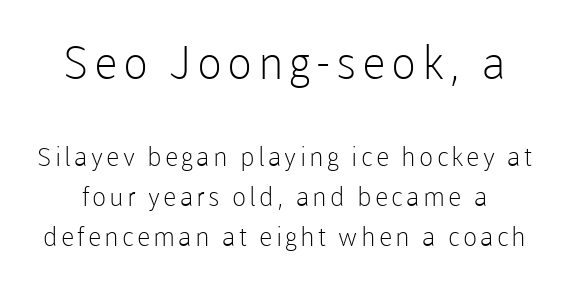
{"serif": "no", "italic": "no", "bold": "no", "weight": "light", "width": "normal", "stroke_contrast": "low", "x_height": "medium", "monospaced": "no", "underline": "no", "line_spacing": "normal", "line_spacing_ratio": 1.54, "larger_block": "first", "size_ratio": 1.77, "glyph_px": 46}
